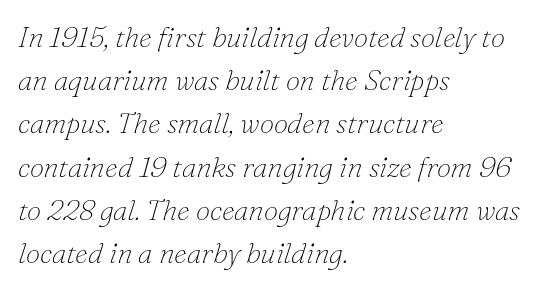
{"serif": "yes", "italic": "yes", "lean": "right", "slant_degrees": 16, "bold": "no", "weight": "thin", "width": "normal", "stroke_contrast": "low", "x_height": "small", "monospaced": "no", "underline": "no", "align": "left", "line_spacing": "normal", "line_spacing_ratio": 1.49, "letter_spacing": "normal", "letter_spacing_em": 0.0, "glyph_px": 29}
